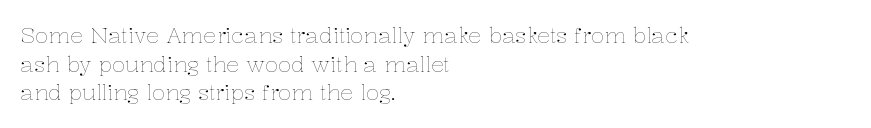
Check the space under the baseline: it is left empty. Characters follow at the spacing the type designer built in. These glyphs show unthickened strokes, regular width or finer. This is the regular roman posture of the typeface. A typesetter would call this leading conventional body-copy spacing. The compositor pushed each line to the left boundary.
